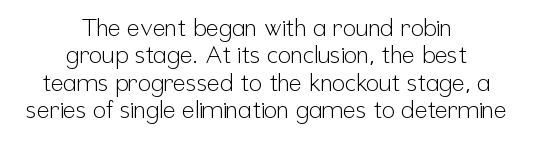
Clear beneath every line of the passage. Spacing between characters is what you'd get straight out of the box. Heft: none added — not bold. This sample uses an upright cut, with every glyph sitting square on the baseline.
